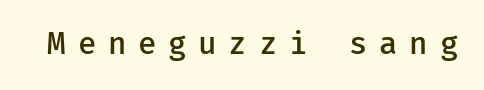
The image shows 30 px semibold sans-serif type, upright; set unusually wide letter spacing (+0.39 em), not underlined; low stroke contrast and a medium x-height.
